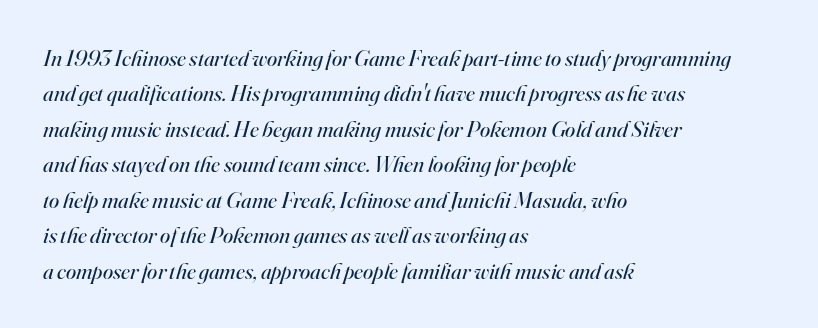
{"italic": "yes", "lean": "right", "slant_degrees": 16, "bold": "no", "underline": "no", "align": "left", "line_spacing": "normal", "line_spacing_ratio": 1.54, "letter_spacing": "normal", "letter_spacing_em": 0.0, "glyph_px": 23}
